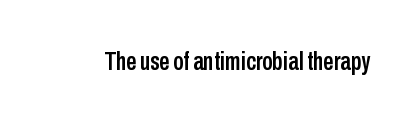
{"italic": "no", "underline": "no", "letter_spacing": "normal", "letter_spacing_em": 0.0, "glyph_px": 26}
